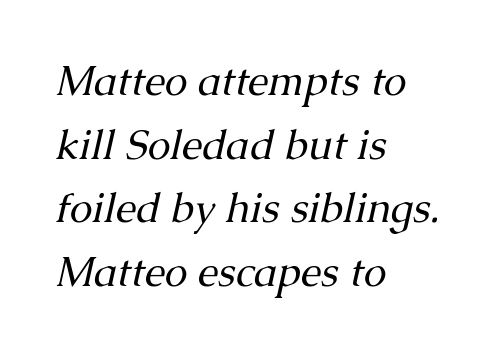
{"serif": "yes", "italic": "yes", "lean": "right", "slant_degrees": 13, "bold": "no", "weight": "regular", "width": "normal", "stroke_contrast": "medium", "x_height": "medium", "monospaced": "no", "underline": "no", "align": "left", "line_spacing": "normal", "line_spacing_ratio": 1.55, "letter_spacing": "normal", "letter_spacing_em": 0.0, "glyph_px": 41}
